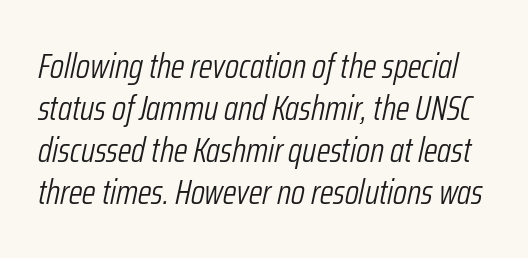
You can tell it's italic because the verticals aren't actually vertical. Honestly, there is no underline to notice here at all. Caption: standard tracking, unaltered. The letters look calm and open, with moderate or lighter stems.
